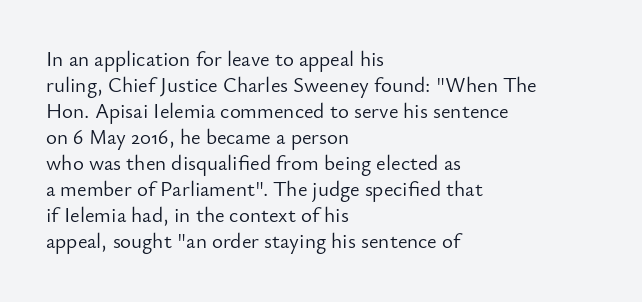
Q: Is the text bold? A: No.
Q: Is the text italic (slanted)? A: No, it is upright.
Q: Is the text underlined? A: No.
Q: How is the paragraph aligned? A: Left-aligned.
Q: Is the spacing between letters normal or unusually wide? A: Normal.
